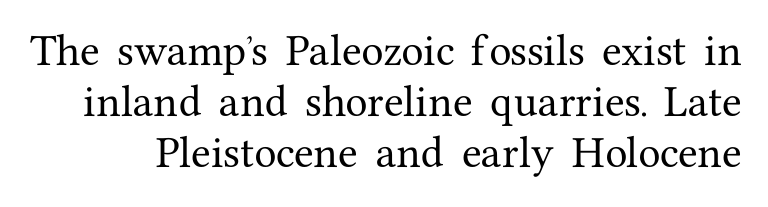
{"serif": "yes", "italic": "no", "width": "normal", "stroke_contrast": "medium", "x_height": "medium", "monospaced": "no", "underline": "no", "line_spacing": "normal", "line_spacing_ratio": 1.42, "letter_spacing": "normal", "letter_spacing_em": 0.0, "glyph_px": 36}
